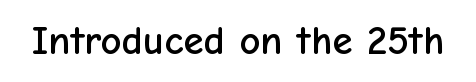
{"serif": "no", "italic": "no", "width": "normal", "stroke_contrast": "low", "x_height": "medium", "monospaced": "no", "underline": "no", "letter_spacing": "normal", "letter_spacing_em": 0.0, "glyph_px": 41}
